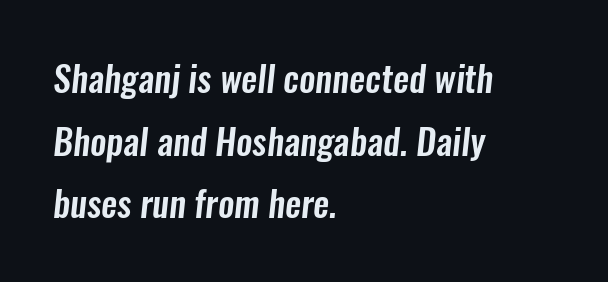
Check the space under the baseline: it is left empty. Inter-character spacing is left at the font's built-in metrics. Is this a fixed-width face? No — the glyphs have proportional, varying widths. Left-aligned paragraph, ragged on the right. Typographically, this falls in the sans-serif category.
